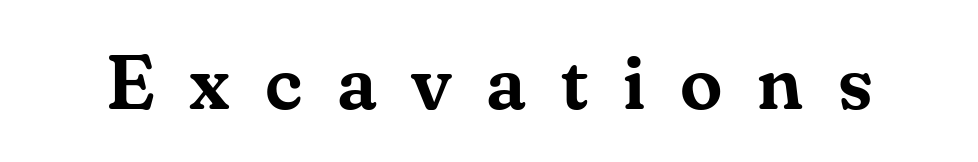
Q: Is the text italic (slanted)? A: No, it is upright.
Q: Is the typeface a serif or a sans-serif typeface? A: Serif.
Q: Is the text underlined? A: No.
Q: Is the spacing between letters normal or unusually wide? A: Unusually wide.
Q: Width (condensed, normal, or wide)? A: Normal.
Q: Stroke contrast? A: Medium.
Q: x-height? A: Small.
Q: Monospaced? A: No.
